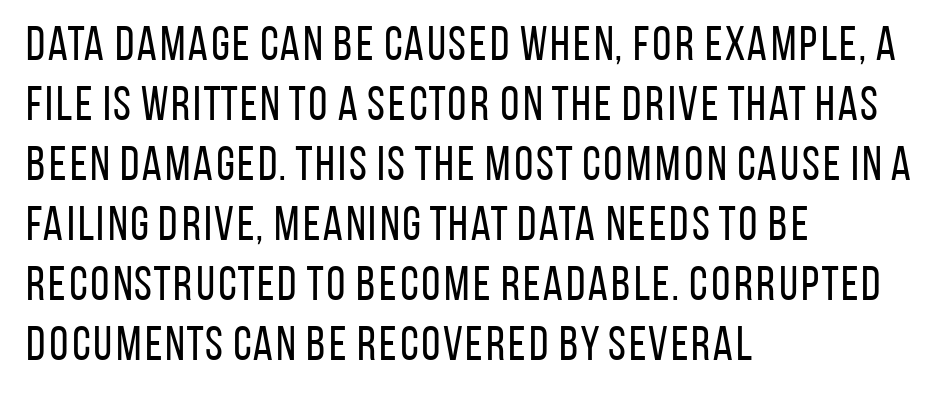
Q: Is the text bold? A: No.
Q: Is the text italic (slanted)? A: No, it is upright.
Q: Is the typeface a serif or a sans-serif typeface? A: Sans-serif.
Q: Is the text underlined? A: No.
Q: How is the paragraph aligned? A: Left-aligned.
Q: Is the spacing between letters normal or unusually wide? A: Normal.
Q: Is the spacing between lines tight, normal or loose? A: Normal.
Q: Width (condensed, normal, or wide)? A: Condensed.
Q: Stroke contrast? A: Low.
Q: x-height? A: Large.
Q: Monospaced? A: No.
